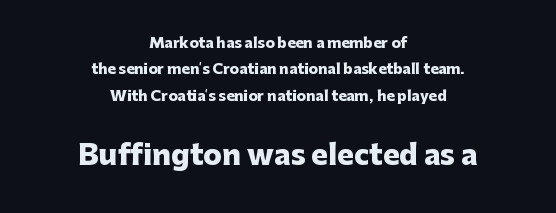
The image shows 28 px heavy sans-serif type, upright; set centered, line spacing 1.89x, normal letter spacing, not underlined; the second (bottom) block is 2.0x larger; low stroke contrast and a medium x-height.
